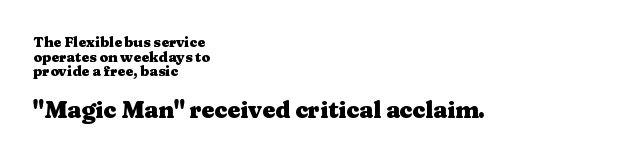
The image shows 23 px bold type, upright; set left-aligned, tight line spacing (1.04x), normal letter spacing, not underlined; the second (bottom) block is 1.64x larger.
